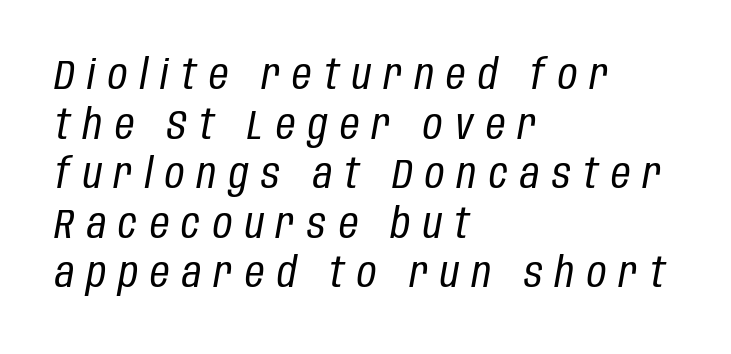
{"italic": "yes", "lean": "right", "slant_degrees": 10, "bold": "no", "weight": "regular", "width": "condensed", "stroke_contrast": "low", "x_height": "large", "monospaced": "no", "underline": "no", "align": "left", "line_spacing_ratio": 1.18, "letter_spacing": "wide", "letter_spacing_em": 0.3, "glyph_px": 42}
